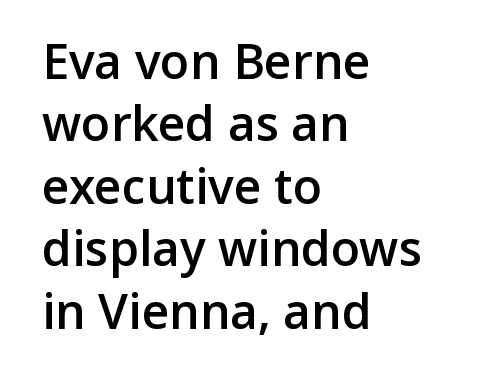
Is the letter spacing exaggerated? No — it looks like the ordinary default. Underlining? Definitely not there. Line starts are locked; line ends wander. Moderately thickened strokes mark this as semibold type.
